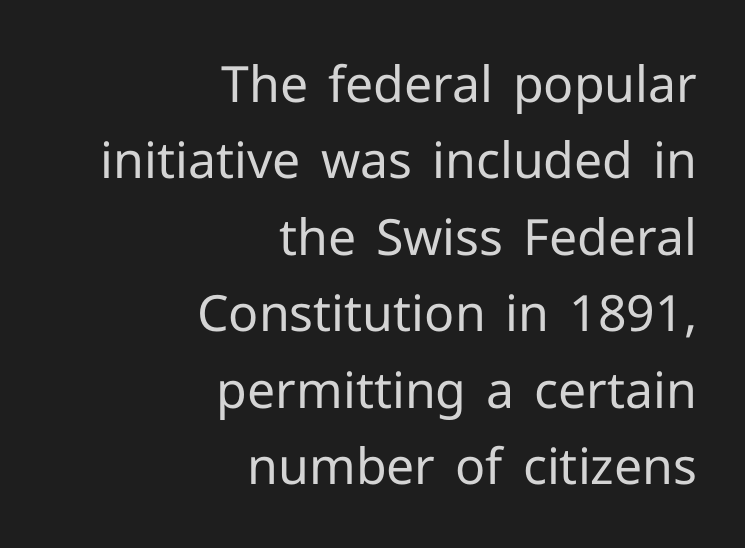
The designer went with a sans here, leaving each stem footless. Stroke thickness stays within the range of a standard reading face or lighter. The text block is weighted toward the right margin, trailing off unevenly leftward. Note the varied advance widths — an 'i' is clearly narrower than an 'm'.
